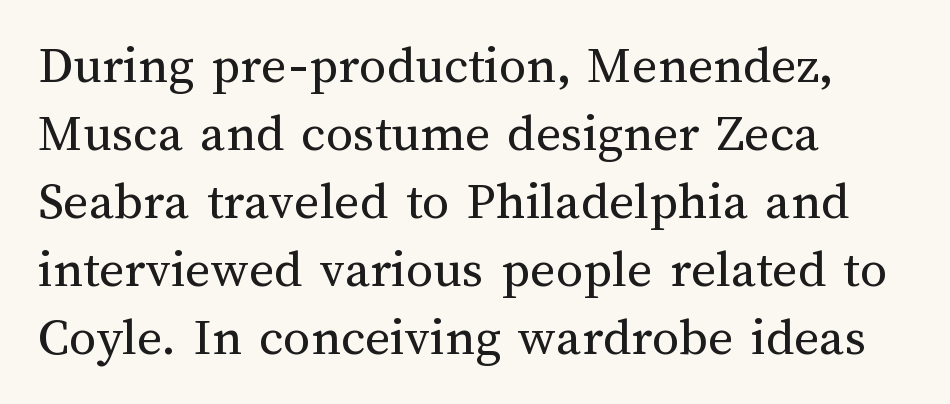
Q: Is the text bold? A: No.
Q: Is the text italic (slanted)? A: No, it is upright.
Q: Is the text underlined? A: No.
Q: How is the paragraph aligned? A: Left-aligned.
Q: Is the spacing between letters normal or unusually wide? A: Normal.
Q: Is the spacing between lines tight, normal or loose? A: Normal.
Q: Width (condensed, normal, or wide)? A: Normal.
Q: Stroke contrast? A: Medium.
Q: x-height? A: Medium.
Q: Monospaced? A: No.
